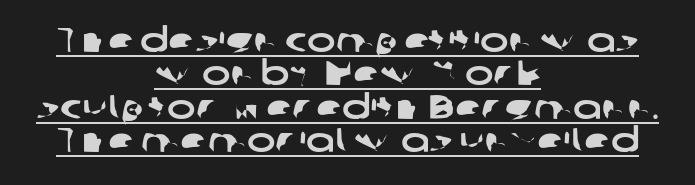
{"serif": "no", "width": "wide", "stroke_contrast": "low", "x_height": "medium", "monospaced": "no", "underline": "yes", "align": "center", "line_spacing": "tight", "line_spacing_ratio": 0.98, "letter_spacing": "normal", "letter_spacing_em": 0.0, "glyph_px": 34}
